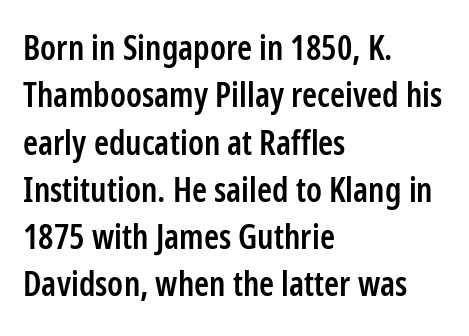
Q: Is the text bold? A: Semi-bold.
Q: Is the text italic (slanted)? A: No, it is upright.
Q: Is the typeface a serif or a sans-serif typeface? A: Sans-serif.
Q: Is the text underlined? A: No.
Q: How is the paragraph aligned? A: Left-aligned.
Q: Is the spacing between letters normal or unusually wide? A: Normal.
Q: Is the spacing between lines tight, normal or loose? A: Normal.
Q: Width (condensed, normal, or wide)? A: Condensed.
Q: Stroke contrast? A: Low.
Q: x-height? A: Medium.
Q: Monospaced? A: No.
